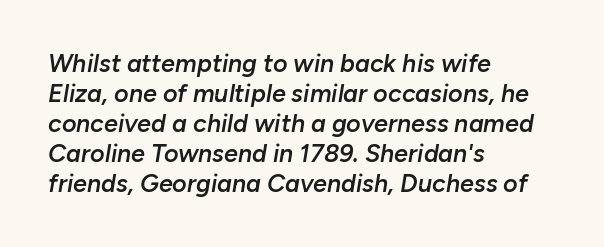
The image shows 25 px text type, italic (leaning right); set left-aligned, line spacing 1.2x, normal letter spacing, not underlined.
